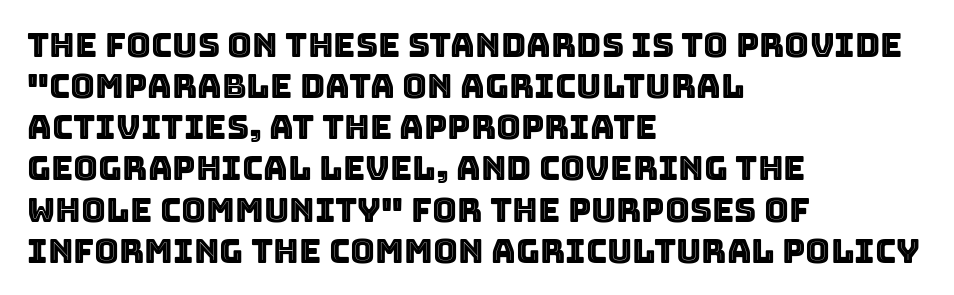
Each letter keeps its own natural width here, so spacing adapts to shape. Characters follow at the spacing the type designer built in. Letters rest on an invisible, unmarked baseline. Every row of glyphs begins at an identical x-position on the left.
